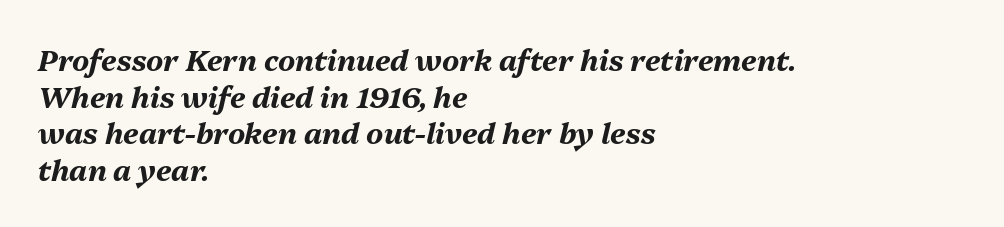
Q: Is the text bold? A: Yes.
Q: Is the text italic (slanted)? A: Yes, it leans right by about 13 degrees.
Q: Is the text underlined? A: No.
Q: How is the paragraph aligned? A: Left-aligned.
Q: Is the spacing between letters normal or unusually wide? A: Normal.
Q: Is the spacing between lines tight, normal or loose? A: Normal.
Q: Width (condensed, normal, or wide)? A: Normal.
Q: Stroke contrast? A: Medium.
Q: x-height? A: Medium.
Q: Monospaced? A: No.
